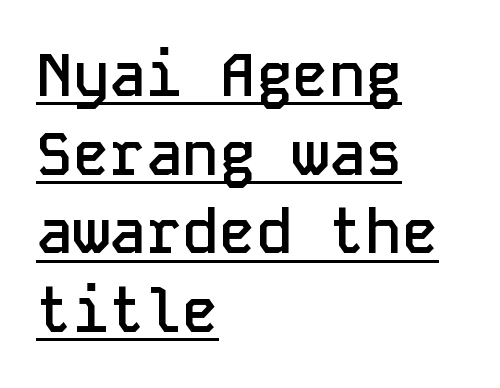
The image shows 61 px semibold sans-serif type, upright, monospaced; set left-aligned, normal line spacing (1.29x), normal letter spacing, underlined; low stroke contrast and a medium x-height.
